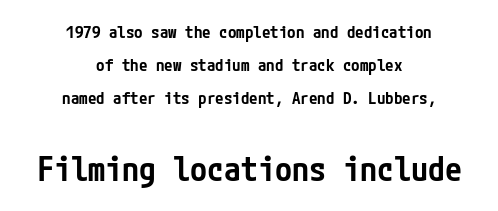
{"serif": "no", "italic": "no", "bold": "semi", "weight": "semibold", "width": "condensed", "stroke_contrast": "low", "x_height": "medium", "underline": "no", "align": "center", "line_spacing": "loose", "line_spacing_ratio": 1.94, "letter_spacing": "normal", "letter_spacing_em": 0.0, "larger_block": "second", "size_ratio": 2.0, "glyph_px": 34}
